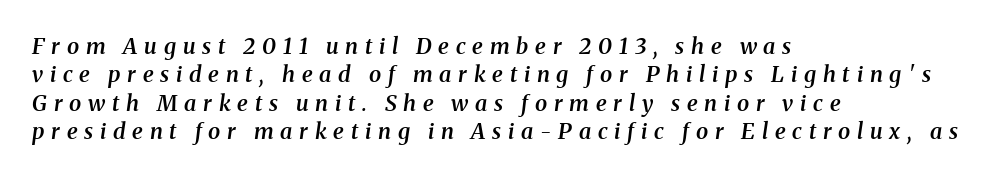
{"italic": "yes", "lean": "right", "slant_degrees": 8, "bold": "semi", "underline": "no", "align": "left", "line_spacing": "normal", "line_spacing_ratio": 1.29, "letter_spacing": "wide", "letter_spacing_em": 0.31, "glyph_px": 22}
